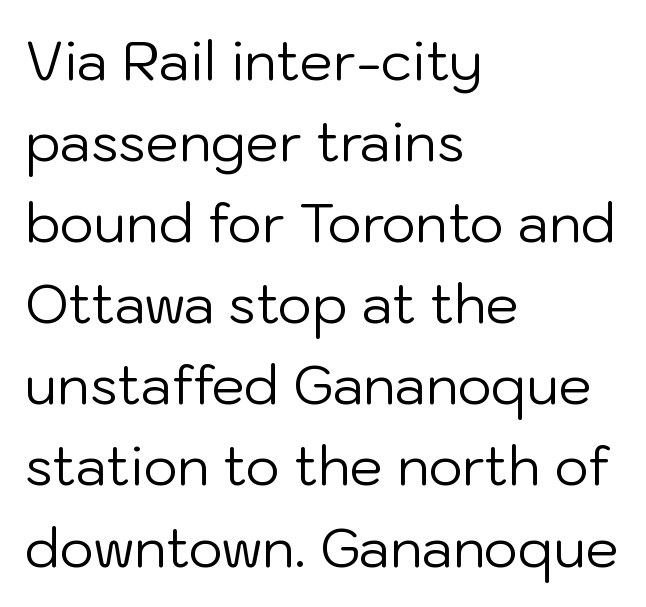
The image shows 53 px regular-weight sans-serif type, upright; set left-aligned, normal line spacing (1.53x), normal letter spacing, not underlined; low stroke contrast and a medium x-height.
